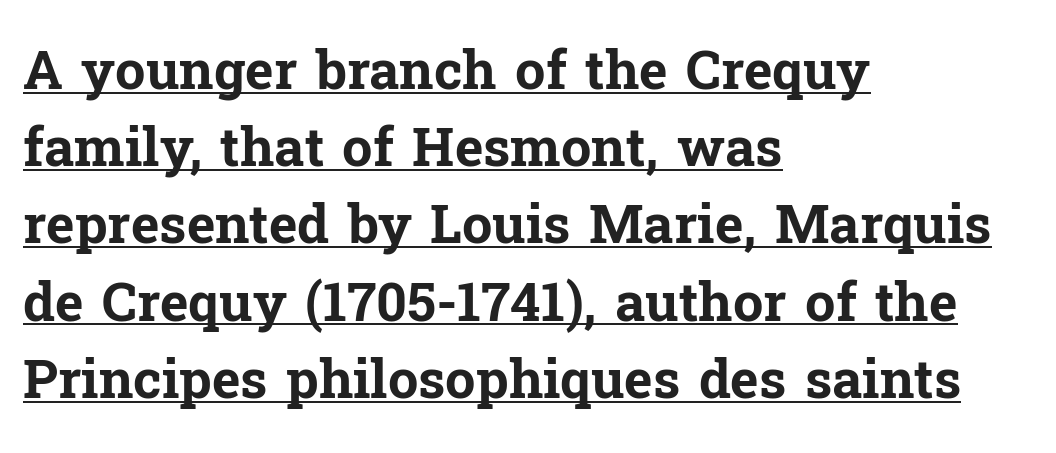
{"serif": "yes", "italic": "no", "bold": "yes", "weight": "bold", "width": "normal", "stroke_contrast": "low", "x_height": "medium", "monospaced": "no", "underline": "yes", "align": "left", "line_spacing": "normal", "line_spacing_ratio": 1.43, "letter_spacing": "normal", "letter_spacing_em": 0.0, "glyph_px": 54}
